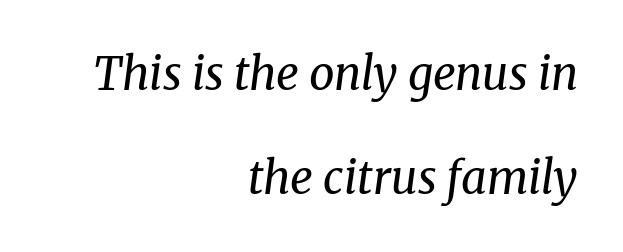
{"serif": "yes", "italic": "yes", "lean": "right", "slant_degrees": 8, "bold": "no", "weight": "regular", "width": "normal", "stroke_contrast": "medium", "x_height": "medium", "monospaced": "no", "underline": "no", "align": "right", "line_spacing": "loose", "line_spacing_ratio": 2.31, "letter_spacing": "normal", "letter_spacing_em": 0.0, "glyph_px": 45}
